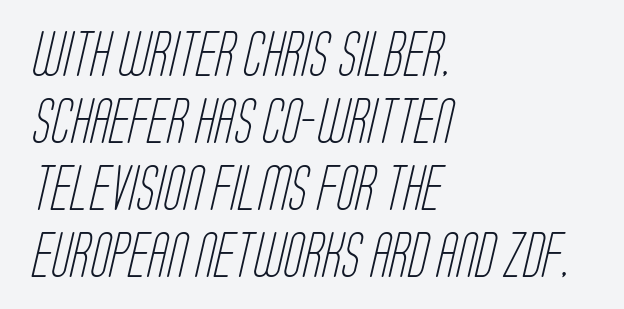
Q: Is the text bold? A: No.
Q: Is the typeface a serif or a sans-serif typeface? A: Sans-serif.
Q: Is the text underlined? A: No.
Q: How is the paragraph aligned? A: Left-aligned.
Q: Is the spacing between letters normal or unusually wide? A: Normal.
Q: Is the spacing between lines tight, normal or loose? A: Normal.
Q: Width (condensed, normal, or wide)? A: Condensed.
Q: Stroke contrast? A: Low.
Q: x-height? A: Large.
Q: Monospaced? A: No.
